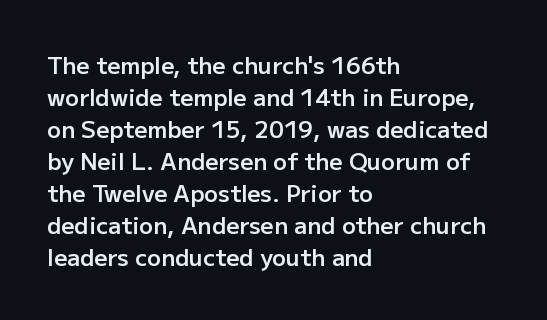
Compared with an ordinary text face, these strokes are moderately heavier — a semibold. Unlike italic type, these characters show no tilt at all. The leading is moderate, giving the passage an even texture. No extra tracking has been applied to these lines.
